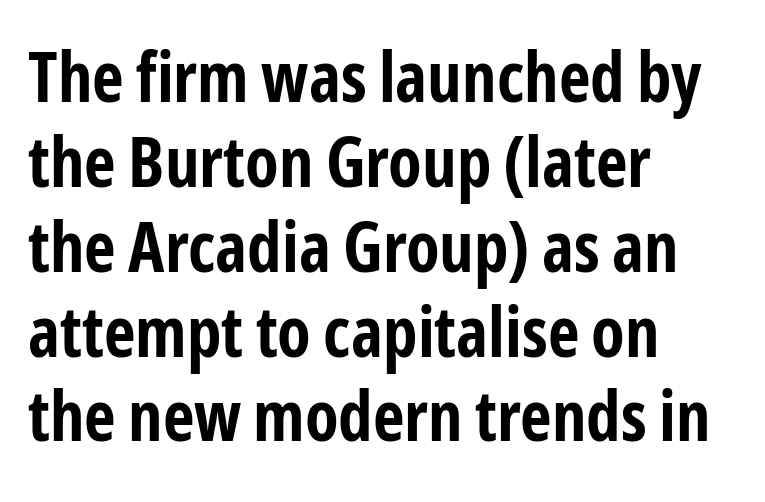
Thick stems and heavy bowls — unmistakably bold. The letterforms sit shoulder to shoulder at normal distance. The lettering holds an erect, upright posture throughout. You could not count columns in this text — the font is proportionally spaced.
